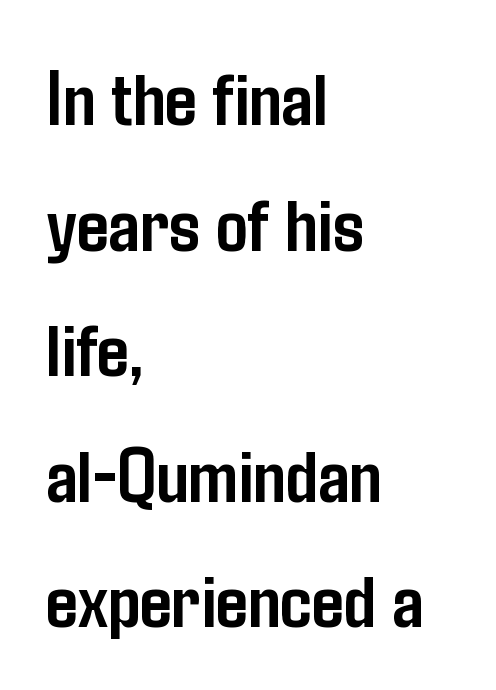
Strong, thick strokes mark this as bold type. The lines are quadded left. Vertical spacing — default. Each letter keeps its own natural width here, so spacing adapts to shape. The area under the type is left untouched.
